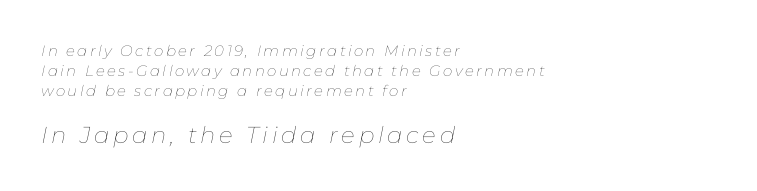
Q: Is the text bold? A: No.
Q: Is the text italic (slanted)? A: Yes, it leans right by about 11 degrees.
Q: Is the text underlined? A: No.
Q: How is the paragraph aligned? A: Left-aligned.
Q: Is the spacing between lines tight, normal or loose? A: Normal.
Q: Which block of text is set in a larger size, the first (top) or the second (bottom)? A: The second (bottom) one.
